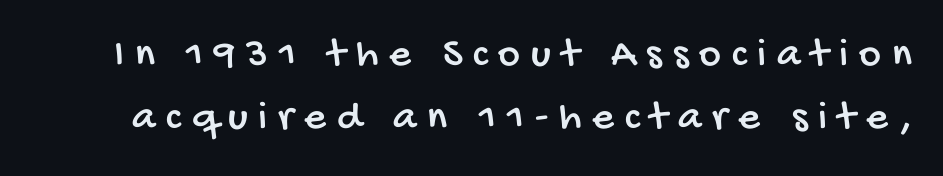
The image shows 42 px condensed sans-serif type; set normal line spacing (1.49x), unusually wide letter spacing (+0.26 em), not underlined; low stroke contrast and a large x-height.
